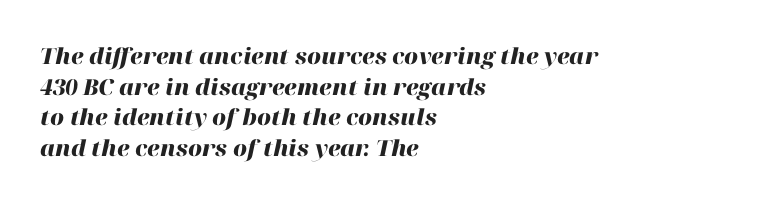
Q: Is the text bold? A: Yes.
Q: Is the text italic (slanted)? A: Yes, it leans right by about 12 degrees.
Q: Is the text underlined? A: No.
Q: How is the paragraph aligned? A: Left-aligned.
Q: Is the spacing between letters normal or unusually wide? A: Normal.
Q: Is the spacing between lines tight, normal or loose? A: Normal.
